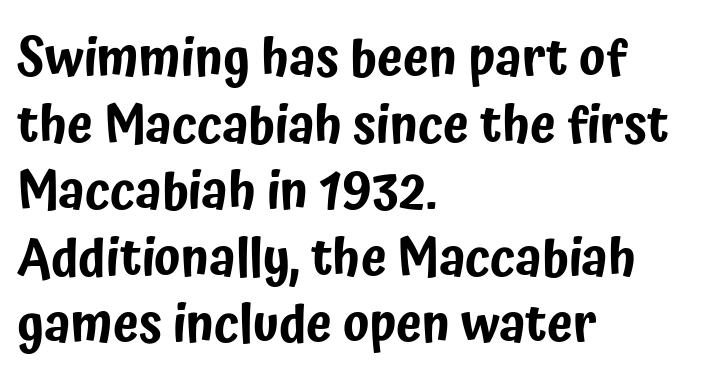
The image shows 52 px condensed sans-serif type, upright; set left-aligned, normal line spacing (1.28x), normal letter spacing, not underlined; low stroke contrast and a medium x-height.
